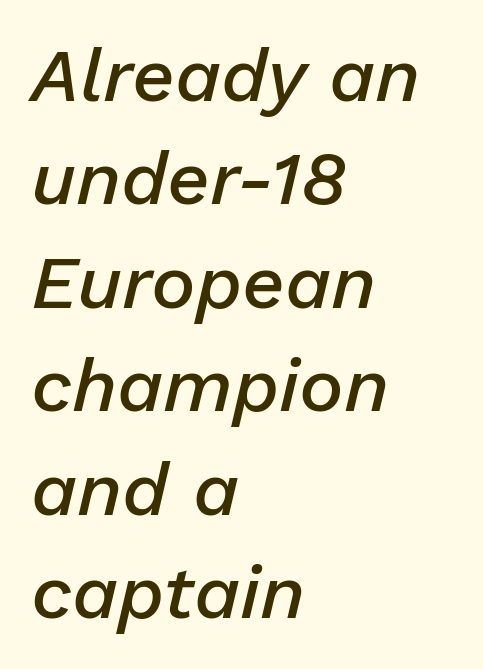
{"italic": "yes", "lean": "right", "slant_degrees": 13, "bold": "semi", "weight": "semibold", "width": "normal", "stroke_contrast": "low", "x_height": "medium", "monospaced": "no", "underline": "no", "align": "left", "line_spacing": "normal", "line_spacing_ratio": 1.38, "letter_spacing": "normal", "letter_spacing_em": 0.0, "glyph_px": 75}
